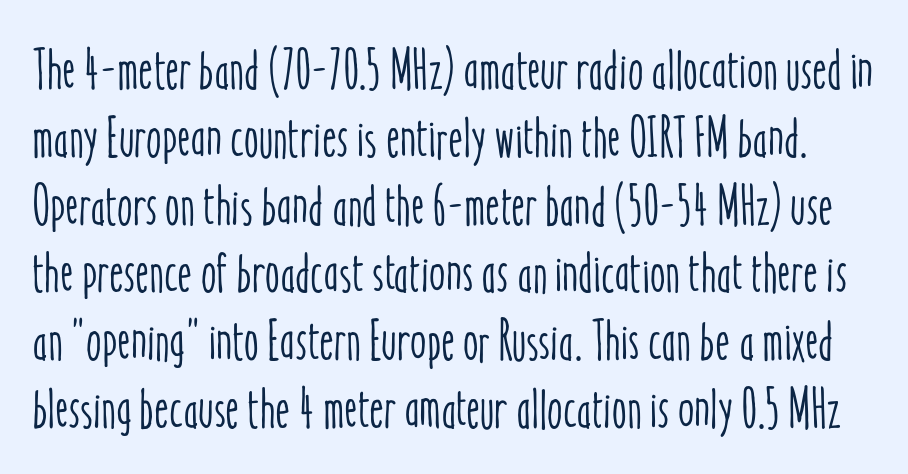
The image shows 56 px condensed type, upright; set line spacing 1.21x, normal letter spacing, not underlined; low stroke contrast and a medium x-height.
